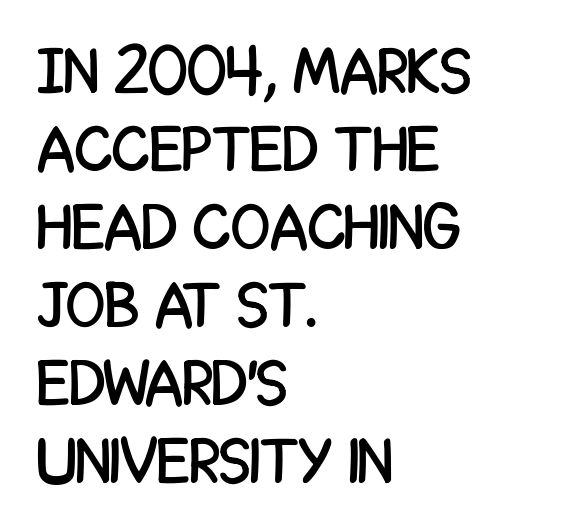
Q: Is the text italic (slanted)? A: No, it is upright.
Q: Is the typeface a serif or a sans-serif typeface? A: Sans-serif.
Q: Is the text underlined? A: No.
Q: How is the paragraph aligned? A: Left-aligned.
Q: Is the spacing between letters normal or unusually wide? A: Normal.
Q: Width (condensed, normal, or wide)? A: Condensed.
Q: Stroke contrast? A: Low.
Q: x-height? A: Large.
Q: Monospaced? A: No.
